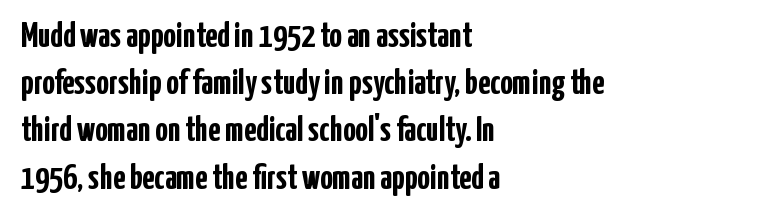
Whoever set this chose a conventional vertical rhythm. Nope, no serifs anywhere on these letters. Words appear dense and cohesive because spacing is normal. Caption: multi-line text, flush left, ragged right. No italicization has been applied; the sample stays upright.
